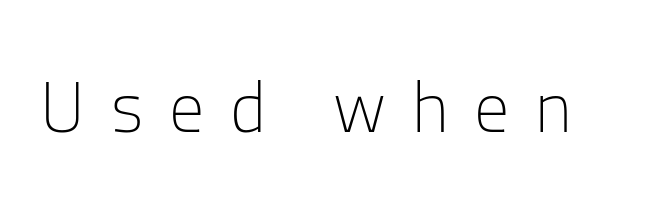
Underline: absent. The letters look calm and open, with moderate or lighter stems. No italicization has been applied; the sample stays upright. There is plenty of visible air inserted between adjacent glyphs. This sample has the flowing, uneven cadence of proportional lettering. Is this a sans? Yes — the strokes have no serifs.
